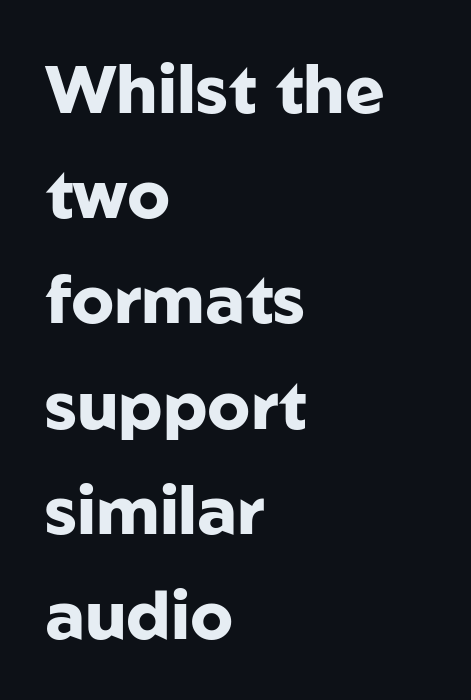
The image shows 67 px heavy sans-serif type, upright; set left-aligned, normal line spacing (1.57x), normal letter spacing, not underlined; low stroke contrast and a medium x-height.
